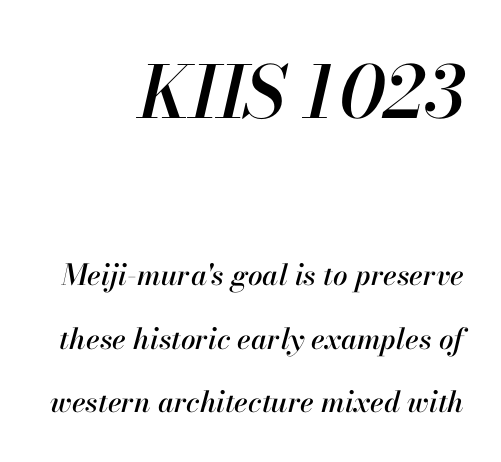
{"italic": "yes", "lean": "right", "slant_degrees": 13, "width": "normal", "stroke_contrast": "high", "x_height": "small", "monospaced": "no", "underline": "no", "align": "right", "line_spacing": "loose", "line_spacing_ratio": 2.19, "letter_spacing": "normal", "letter_spacing_em": 0.0, "larger_block": "first", "size_ratio": 2.48, "glyph_px": 72}
